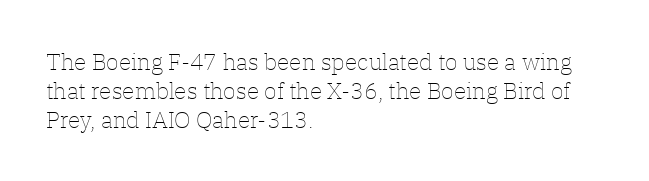
Q: Is the text bold? A: No.
Q: Is the text italic (slanted)? A: No, it is upright.
Q: Is the text underlined? A: No.
Q: How is the paragraph aligned? A: Left-aligned.
Q: Is the spacing between letters normal or unusually wide? A: Normal.
Q: Is the spacing between lines tight, normal or loose? A: Normal.
